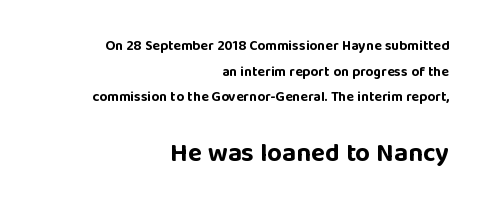
Horizontal alignment here is rightward, an uncommon choice for prose. Descender tails drop into unmarked territory. Standard letterfit; no display-style spreading of the glyphs. The lower block of text is set noticeably larger than the block above it. The letters are bold, with thick, heavy strokes. This sample uses an upright cut, with every glyph sitting square on the baseline.
